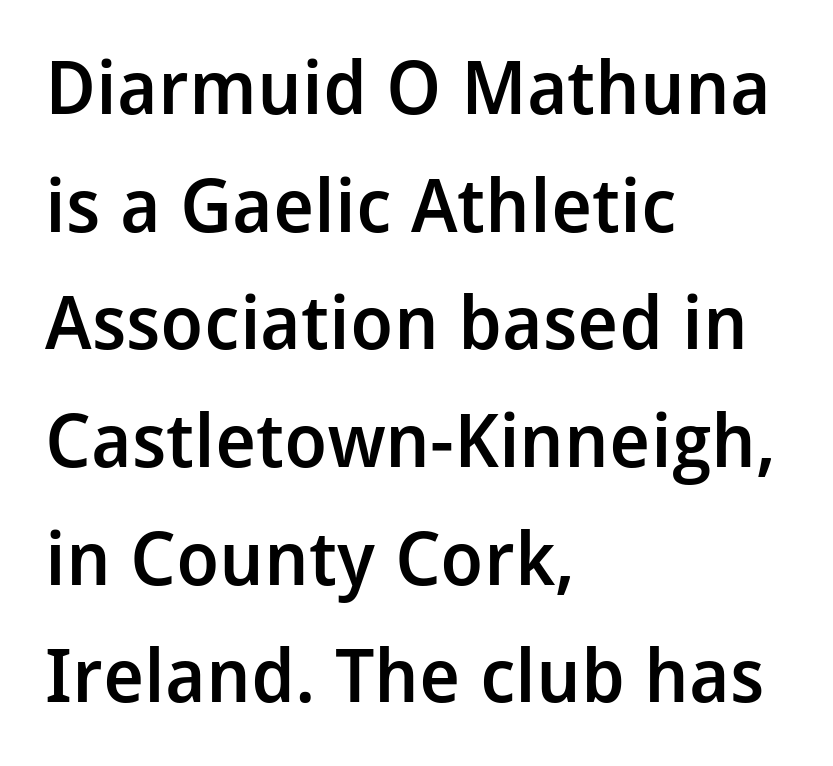
Q: Is the text bold? A: Semi-bold.
Q: Is the text italic (slanted)? A: No, it is upright.
Q: Is the typeface a serif or a sans-serif typeface? A: Sans-serif.
Q: Is the text underlined? A: No.
Q: How is the paragraph aligned? A: Left-aligned.
Q: Is the spacing between letters normal or unusually wide? A: Normal.
Q: Is the spacing between lines tight, normal or loose? A: Normal.
Q: Width (condensed, normal, or wide)? A: Normal.
Q: Stroke contrast? A: Low.
Q: x-height? A: Medium.
Q: Monospaced? A: No.
